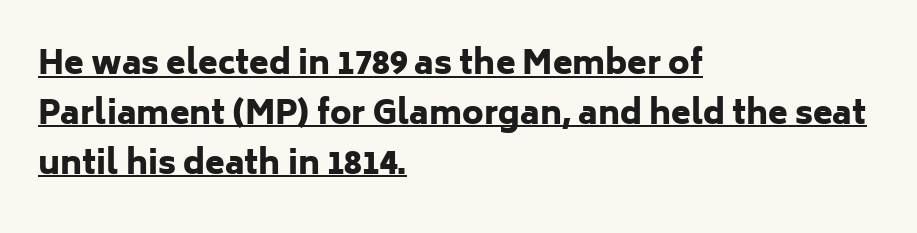
The image shows 32 px heavy sans-serif type, upright; set left-aligned, normal line spacing (1.56x), normal letter spacing, underlined; low stroke contrast and a medium x-height.
